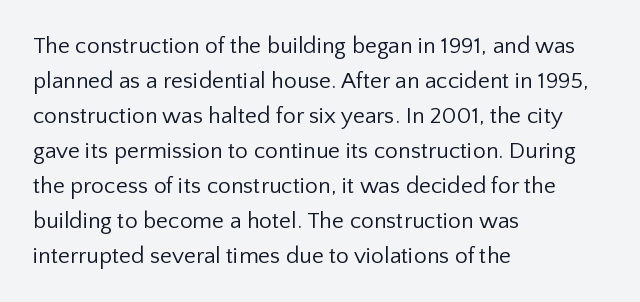
Weight: not bold — regular or lighter. The typesetter chose a ragged-right arrangement here. Each new line begins a customary step beneath the previous one. You could call the tracking neutral — neither tight nor loose. Only glyphs here, with clear space below each row. You can tell it's not italic because the verticals are truly vertical.
